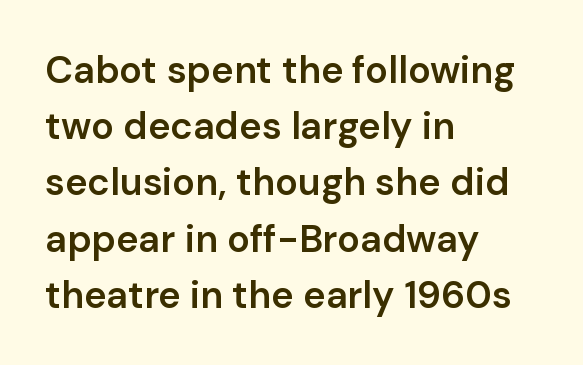
Does the leading feel generous? No, just average. Tracking here is standard; glyphs follow each other at the usual distance. Font category for this specimen: sans-serif. It's the straight-up-and-down kind of type. Do the characters align in a grid? No, the font is proportional.
